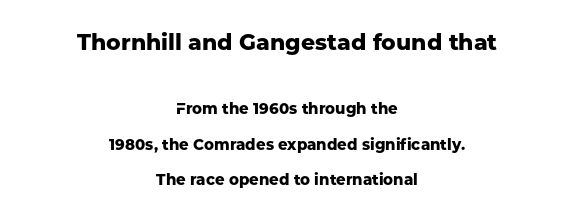
The rendering keeps characters at their native spacing. Posture: vertical. A clean baseline with only descenders dipping below it. Between these two stacked blocks, the higher one wins on size. The setting favours the middle, as headings and verse often do. A great deal of white space separates one row of letters from the next.
